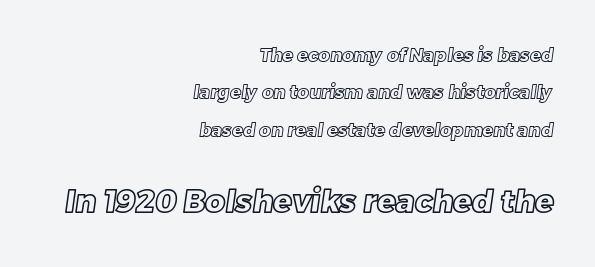
Q: Is the text underlined? A: No.
Q: How is the paragraph aligned? A: Right-aligned.
Q: Is the spacing between letters normal or unusually wide? A: Normal.
Q: Is the spacing between lines tight, normal or loose? A: Loose.
Q: Which block of text is set in a larger size, the first (top) or the second (bottom)? A: The second (bottom) one.
Q: Width (condensed, normal, or wide)? A: Normal.
Q: x-height? A: Large.
Q: Monospaced? A: No.
